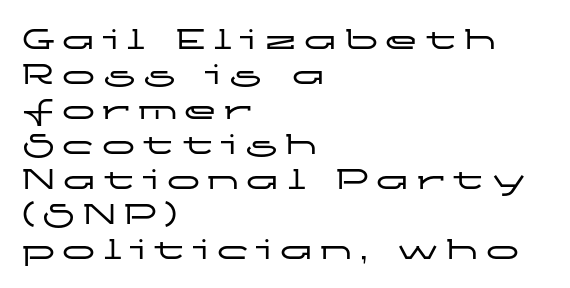
{"serif": "no", "italic": "no", "width": "wide", "stroke_contrast": "low", "x_height": "medium", "monospaced": "no", "underline": "no", "align": "left", "line_spacing": "tight", "line_spacing_ratio": 1.06, "letter_spacing": "wide", "letter_spacing_em": 0.22, "glyph_px": 33}
